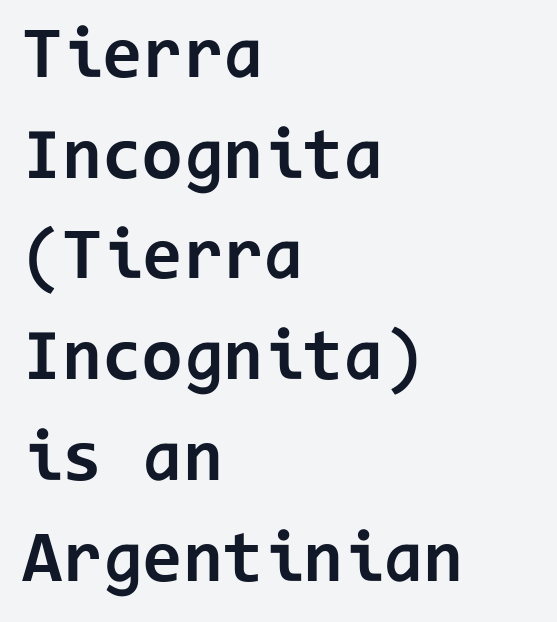
{"serif": "no", "italic": "no", "bold": "yes", "weight": "bold", "width": "normal", "stroke_contrast": "low", "x_height": "medium", "monospaced": "yes", "underline": "no", "align": "left", "line_spacing": "normal", "line_spacing_ratio": 1.38, "letter_spacing": "normal", "letter_spacing_em": 0.0, "glyph_px": 73}
